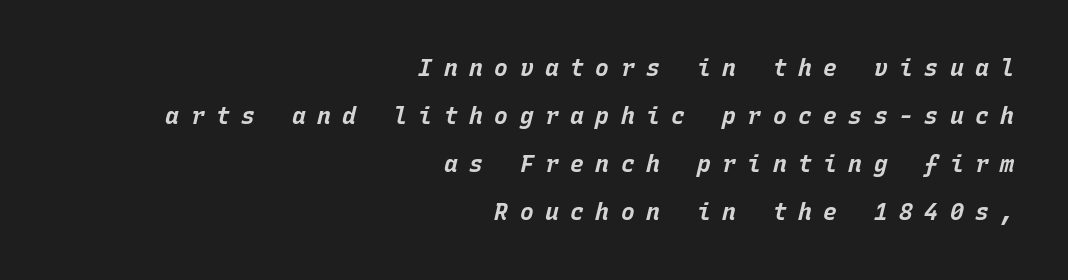
The leading is generous, giving the passage an open texture. Observe the lean: these are italic letterforms. Letter spacing: wide. The lines in this sample share a right terminus and differ only in where they begin.
